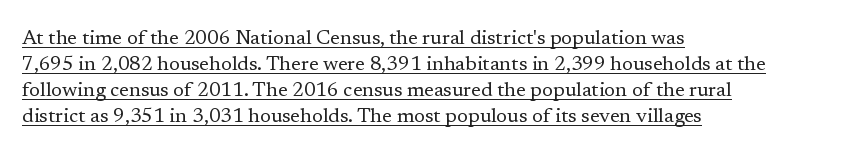
{"italic": "no", "bold": "no", "underline": "yes", "align": "left", "line_spacing": "normal", "line_spacing_ratio": 1.3, "letter_spacing": "normal", "letter_spacing_em": 0.0, "glyph_px": 20}
